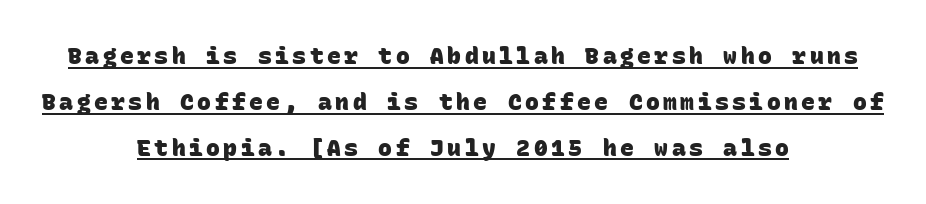
How heavy is the stroke? Heavy — this is a bold. Interline gaps are noticeably wide in this sample. Compared with a flush-left layout, this one balances lines on the center instead. The string is rendered with underlining switched on.
